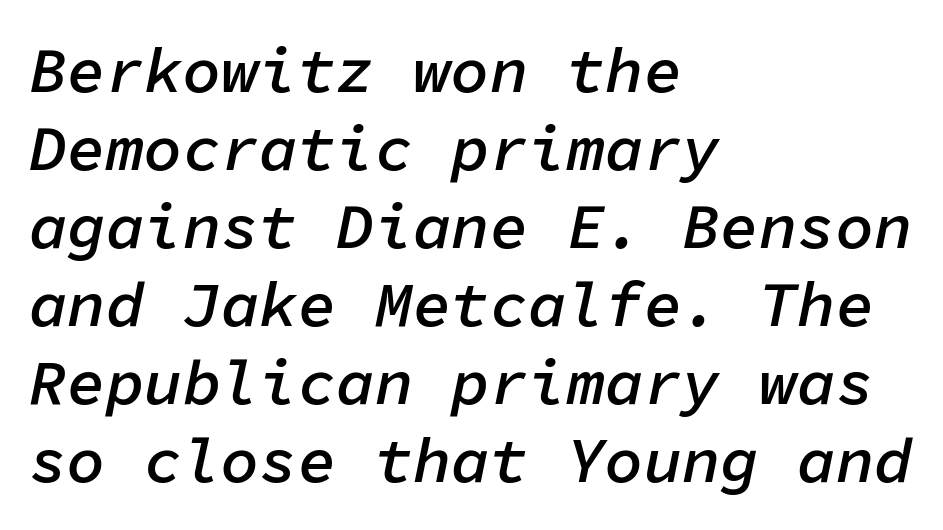
{"italic": "yes", "lean": "right", "slant_degrees": 11, "bold": "semi", "weight": "semibold", "width": "normal", "stroke_contrast": "low", "x_height": "medium", "monospaced": "yes", "underline": "no", "align": "left", "line_spacing_ratio": 1.22, "letter_spacing": "normal", "letter_spacing_em": 0.0, "glyph_px": 64}
